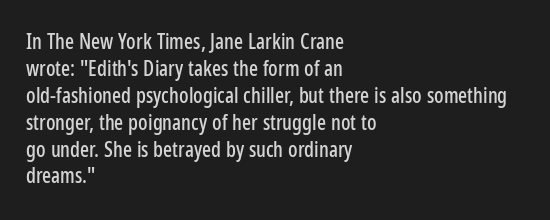
{"italic": "no", "underline": "no", "align": "left", "line_spacing": "normal", "line_spacing_ratio": 1.28, "letter_spacing": "normal", "letter_spacing_em": 0.0, "glyph_px": 21}
